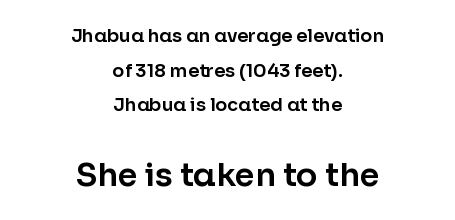
This rendering employs a face without finishing strokes, i.e., a sans-serif. Bigger letters appear in the bottom chunk; the top chunk is reduced. Vertical spacing — loose. Descenders are the only things crossing below the line. The compositor balanced each line on the midline. Here the glyphs are tracked normally, forming tight word shapes.
